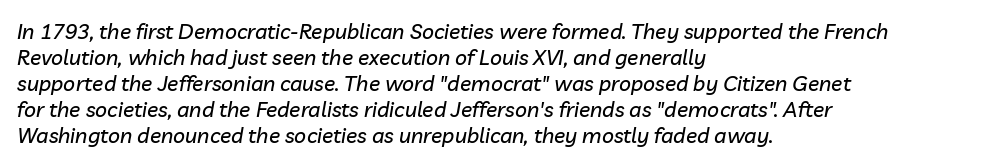
{"italic": "yes", "lean": "right", "slant_degrees": 10, "underline": "no", "align": "left", "line_spacing_ratio": 1.24, "letter_spacing": "normal", "letter_spacing_em": 0.0, "glyph_px": 21}
